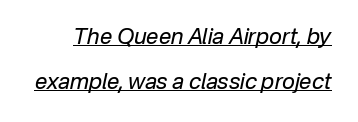
Every word sits above its own underline. Summary of weight: not heavy and not bold. The text carries the slant typical of an italic or oblique font. What stands out about the letter spacing? Nothing — it is the standard amount. Compared with typical paragraphs, the rows here are farther apart.
